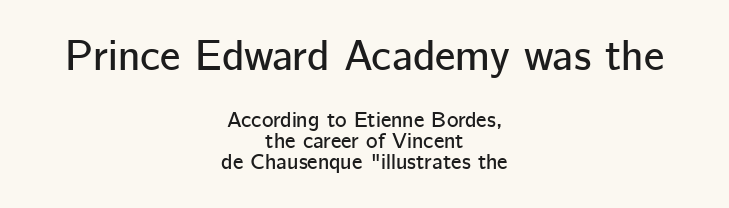
{"serif": "no", "italic": "no", "width": "normal", "stroke_contrast": "low", "x_height": "medium", "monospaced": "no", "underline": "no", "align": "center", "line_spacing": "tight", "line_spacing_ratio": 0.96, "letter_spacing": "normal", "letter_spacing_em": 0.0, "larger_block": "first", "size_ratio": 1.95, "glyph_px": 43}
